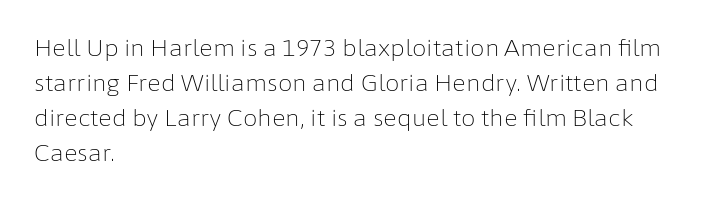
Weight: not bold — regular or lighter. The typesetter chose a ragged-right arrangement here. Each new line begins a customary step beneath the previous one. You could call the tracking neutral — neither tight nor loose. Only glyphs here, with clear space below each row. You can tell it's not italic because the verticals are truly vertical.
